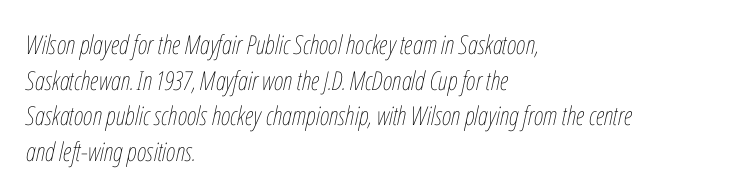
The image shows 26 px text type, italic (leaning right); set left-aligned, normal line spacing (1.37x), normal letter spacing, not underlined.
